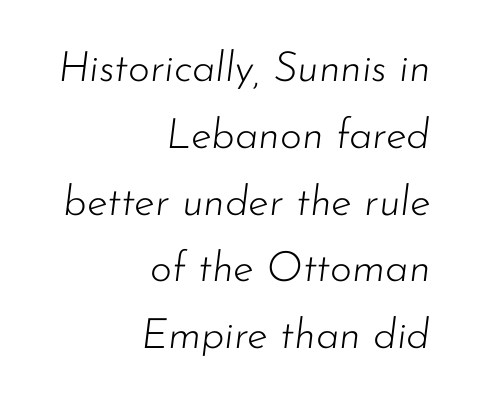
The image shows 42 px light type, italic (leaning right); set right-aligned, normal line spacing (1.59x), normal letter spacing, not underlined; low stroke contrast and a small x-height.
